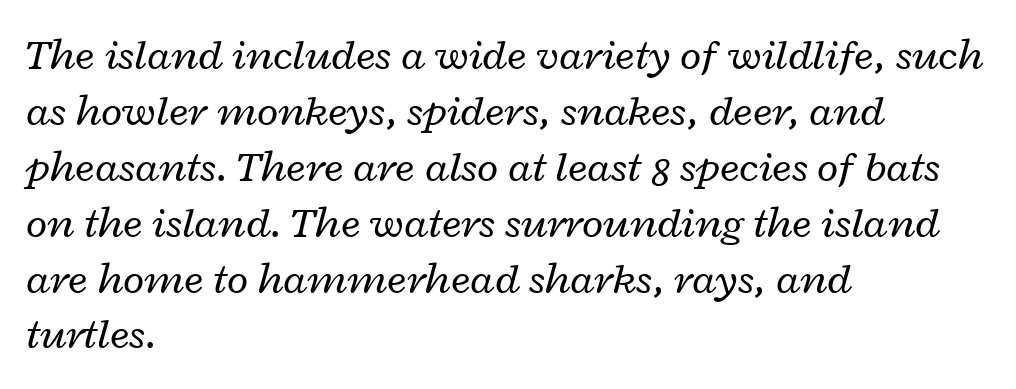
Visually the block forms a straight wall on the left and a jagged coastline on the right. Ink coverage per letter is moderate at most. Each row of text sits above clean, open space. Evenly set lines give the paragraph a standard silhouette. The type is set solid horizontally, with unmodified tracking.
